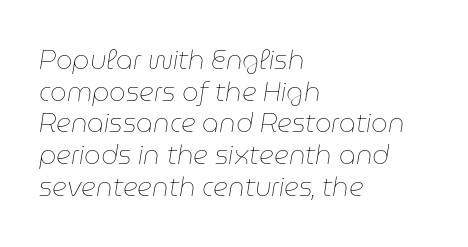
The image shows 26 px text type, italic (leaning right); set left-aligned, line spacing 1.22x, normal letter spacing, not underlined.
